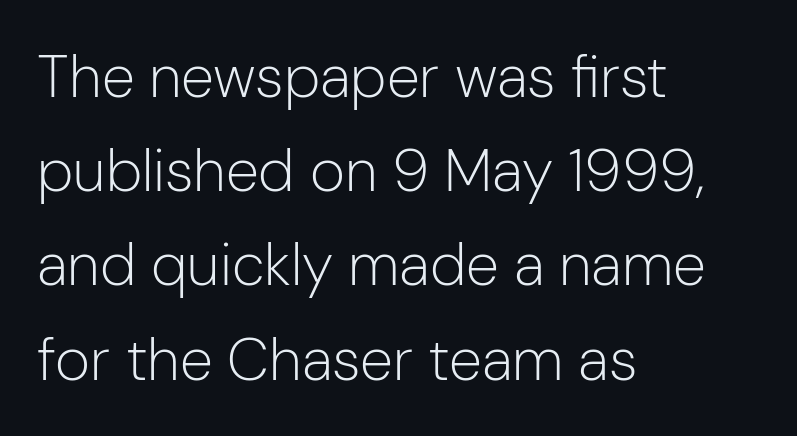
The image shows 60 px light sans-serif type, upright; set left-aligned, normal line spacing (1.57x), normal letter spacing, not underlined; low stroke contrast and a medium x-height.
